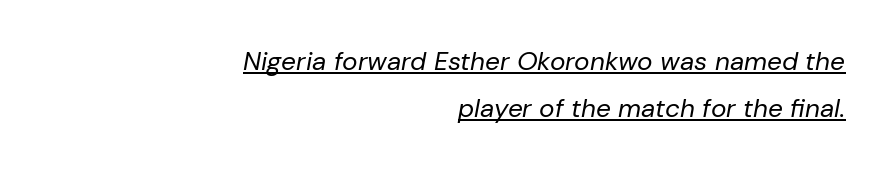
Nobody touched the tracking dial on this one. The specimen includes a rule beneath the text block's lines. The ragged edge is on the left, which tells us the setting is flush right. Quick note: italic.
